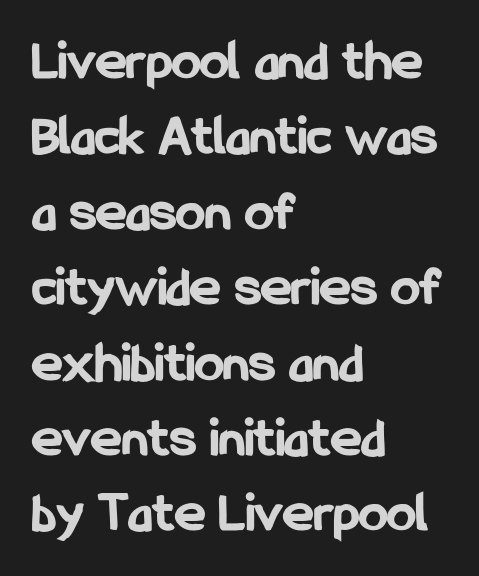
The image shows 58 px bold, condensed sans-serif type, upright; set left-aligned, normal line spacing (1.3x), normal letter spacing, not underlined; low stroke contrast and a medium x-height.
